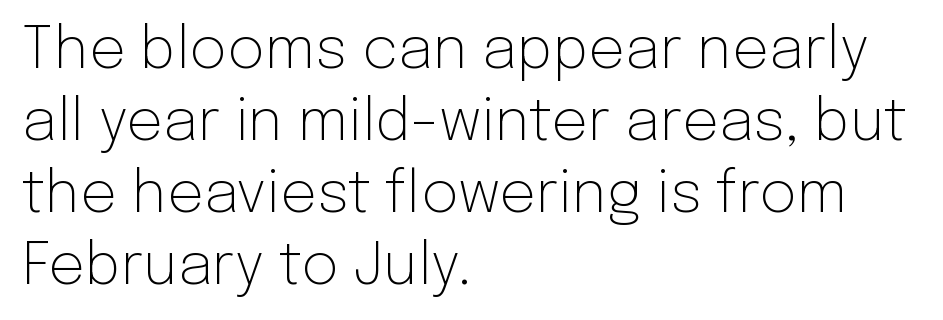
The image shows 58 px light sans-serif type, upright; set left-aligned, line spacing 1.24x, normal letter spacing, not underlined; low stroke contrast and a medium x-height.
